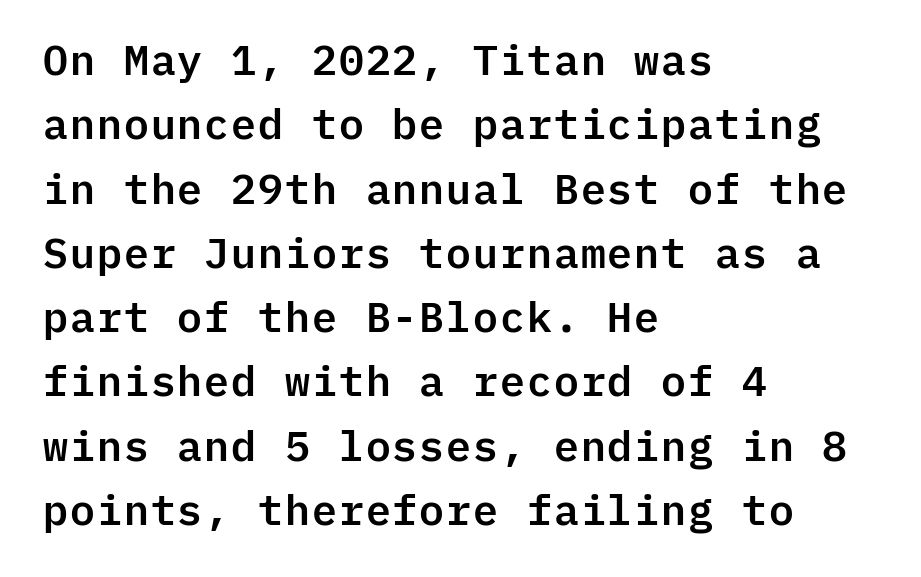
Fixed-width glyphs throughout — classic coding-font behaviour. Every row of glyphs begins at an identical x-position on the left. Typographically, this falls in the sans-serif category. No word sits above an underline.
